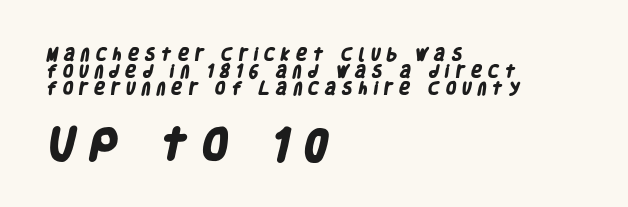
{"serif": "no", "bold": "yes", "weight": "heavy", "width": "condensed", "stroke_contrast": "low", "x_height": "large", "monospaced": "no", "underline": "no", "align": "left", "line_spacing_ratio": 1.23, "letter_spacing": "wide", "letter_spacing_em": 0.39, "larger_block": "second", "size_ratio": 2.5, "glyph_px": 35}
